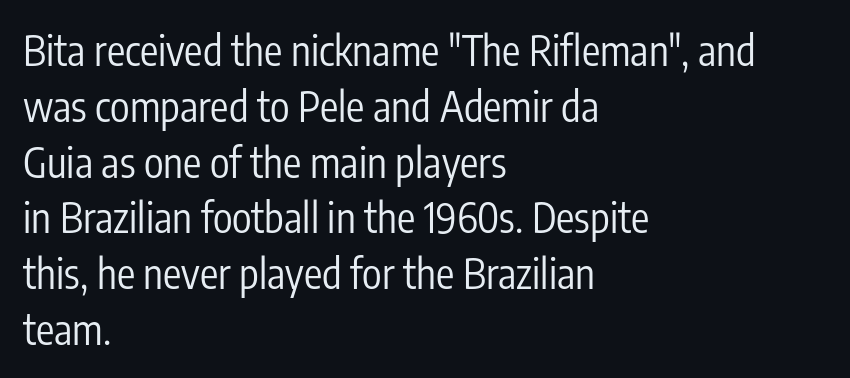
Which margin do the lines hug? The left one — the right edge is uneven. Classification — sans serif. Nothing unusual about the tracking: characters are spaced as the font intends. The rendering uses a moderate line-height, typical for paragraphs. You could not count columns in this text — the font is proportionally spaced. Anything drawn beneath the words? Only blank space.
